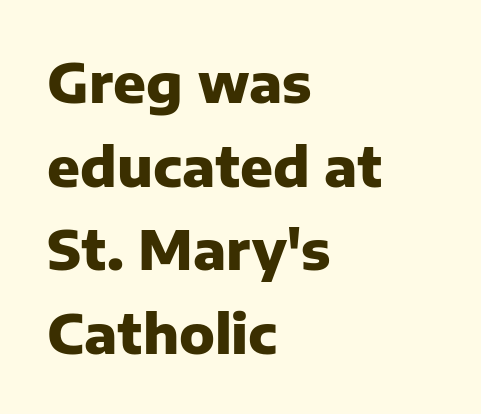
The image shows 54 px heavy sans-serif type, upright; set left-aligned, normal line spacing (1.55x), normal letter spacing, not underlined; low stroke contrast and a medium x-height.
